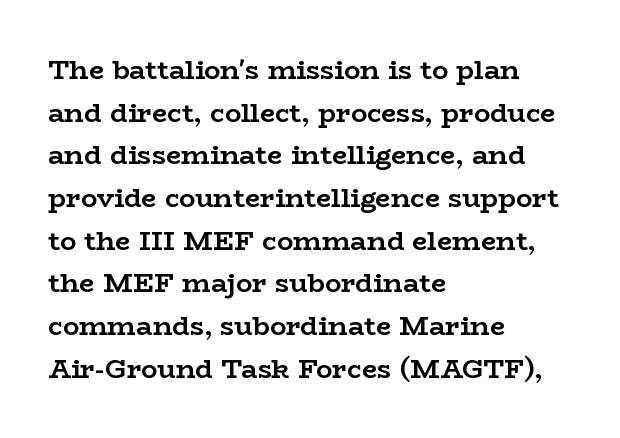
Q: Is the text bold? A: Yes.
Q: Is the text italic (slanted)? A: No, it is upright.
Q: Is the text underlined? A: No.
Q: How is the paragraph aligned? A: Left-aligned.
Q: Is the spacing between letters normal or unusually wide? A: Normal.
Q: Is the spacing between lines tight, normal or loose? A: Normal.
